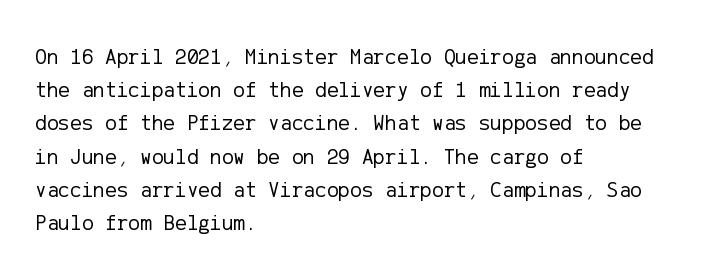
Tall strokes in this sample are plumb rather than angled. Weight: regular or lighter. Tracking value appears to be zero — textbook default spacing. The passage shown stacks its lines at a standard gap. The lines in this sample share a left origin and differ only in where they stop. Anything drawn beneath the words? Only blank space.
